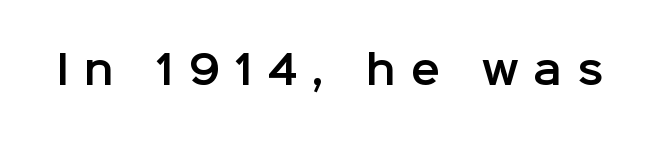
Just letters on the line, the space beneath them empty. You could only call the tracking loose — the letters float apart. Classification — sans serif. Does the lettering tilt? It doesn't — this is upright.
